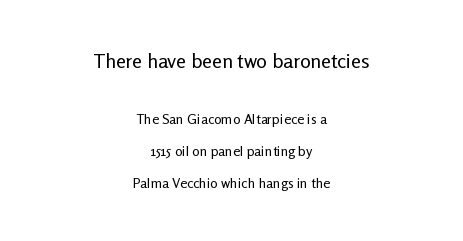
Q: Is the text bold? A: No.
Q: Is the text italic (slanted)? A: No, it is upright.
Q: Is the text underlined? A: No.
Q: How is the paragraph aligned? A: Centered.
Q: Is the spacing between letters normal or unusually wide? A: Normal.
Q: Is the spacing between lines tight, normal or loose? A: Loose.
Q: Which block of text is set in a larger size, the first (top) or the second (bottom)? A: The first (top) one.
